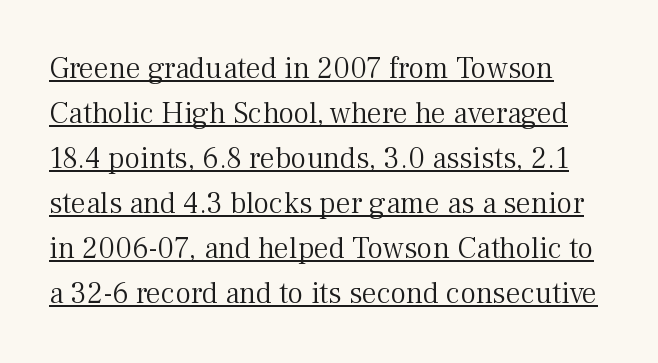
These lines are rendered in a variable-pitch font. Caption: face not bold, strokes unweighted. Is there any slant? The stems are plumb. Serifs: yes, visible at the terminals of the letterforms. The rows are spaced the way most documents space them.
